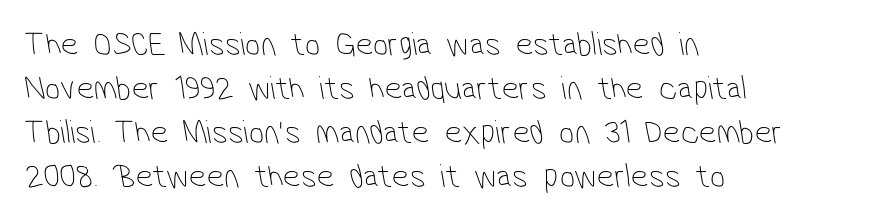
{"serif": "no", "bold": "no", "weight": "thin", "width": "condensed", "stroke_contrast": "low", "x_height": "medium", "monospaced": "no", "underline": "no", "align": "left", "line_spacing": "normal", "line_spacing_ratio": 1.29, "letter_spacing": "normal", "letter_spacing_em": 0.0, "glyph_px": 34}
